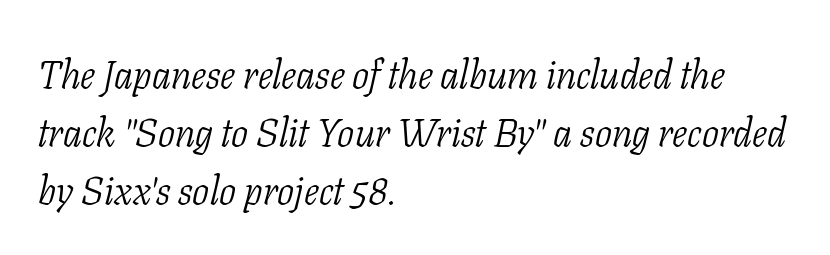
This sample is left-justified, so line endings fall wherever the words run out. How are the letters spaced? Ordinarily, with no added tracking. The space directly below the letters is spotless. Is this a heavy cut? Hardly; it is regular or lighter.
